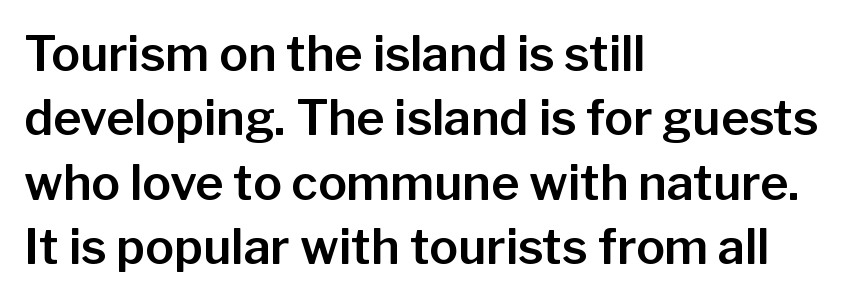
The image shows 48 px sans-serif type, upright; set left-aligned, normal line spacing (1.34x), normal letter spacing, not underlined; low stroke contrast and a medium x-height.
